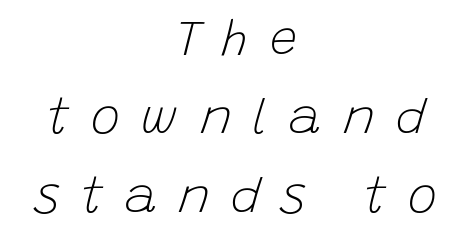
Q: Is the text bold? A: No.
Q: Is the text italic (slanted)? A: Yes, it leans right by about 15 degrees.
Q: Is the text underlined? A: No.
Q: How is the paragraph aligned? A: Centered.
Q: Is the spacing between letters normal or unusually wide? A: Unusually wide.
Q: Is the spacing between lines tight, normal or loose? A: Normal.
Q: Width (condensed, normal, or wide)? A: Normal.
Q: Stroke contrast? A: Low.
Q: x-height? A: Large.
Q: Monospaced? A: No.
